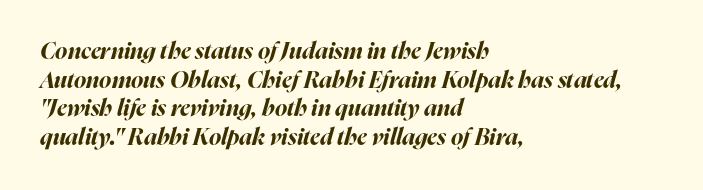
Q: Is the text bold? A: Yes.
Q: Is the text italic (slanted)? A: Yes, it leans right by about 16 degrees.
Q: Is the text underlined? A: No.
Q: How is the paragraph aligned? A: Left-aligned.
Q: Is the spacing between letters normal or unusually wide? A: Normal.
